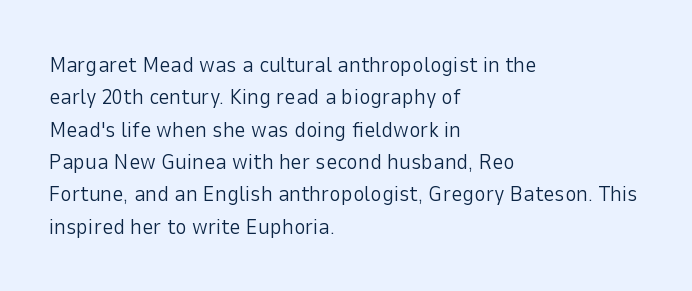
Q: Is the text bold? A: No.
Q: Is the text italic (slanted)? A: No, it is upright.
Q: Is the text underlined? A: No.
Q: How is the paragraph aligned? A: Left-aligned.
Q: Is the spacing between letters normal or unusually wide? A: Normal.
Q: Is the spacing between lines tight, normal or loose? A: Normal.
